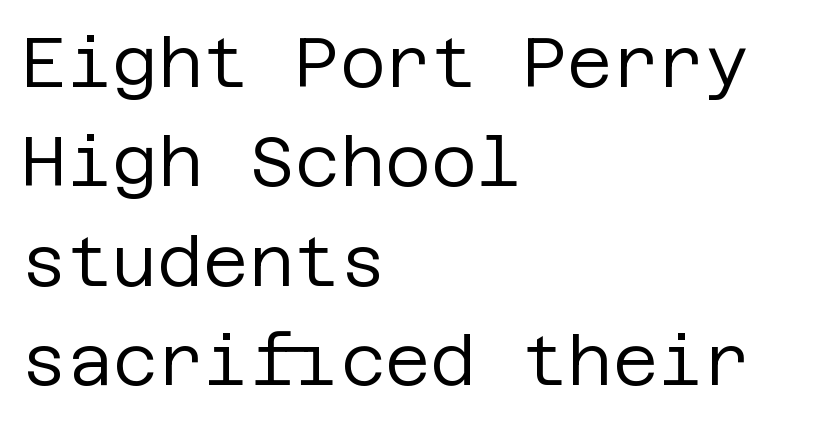
The image shows 70 px regular-weight sans-serif type, upright; set left-aligned, normal line spacing (1.42x), normal letter spacing, not underlined; low stroke contrast and a large x-height.
